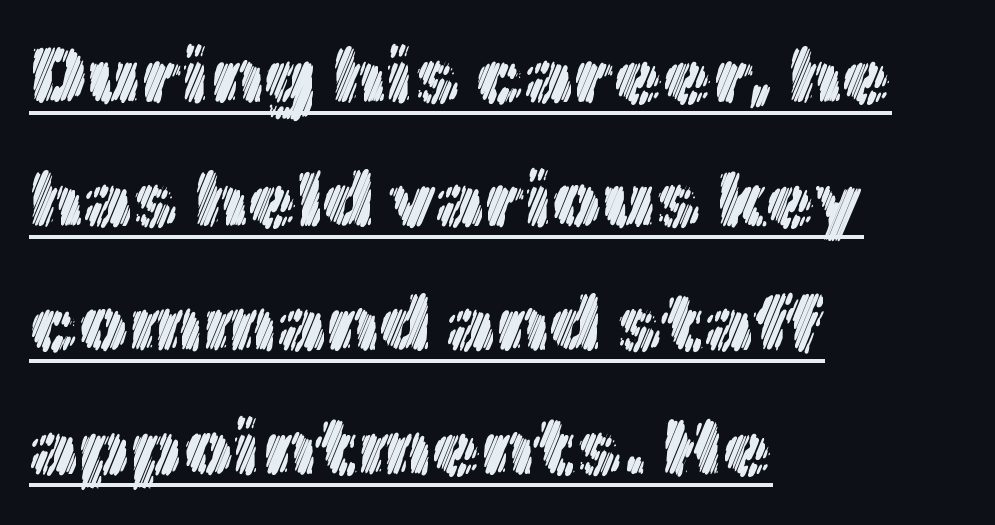
Varying glyph widths throughout — classic text-font behaviour. A rule runs beneath these lines of type. No italicization has been applied; the sample stays upright. These lines sit exactly where default settings would place them.
